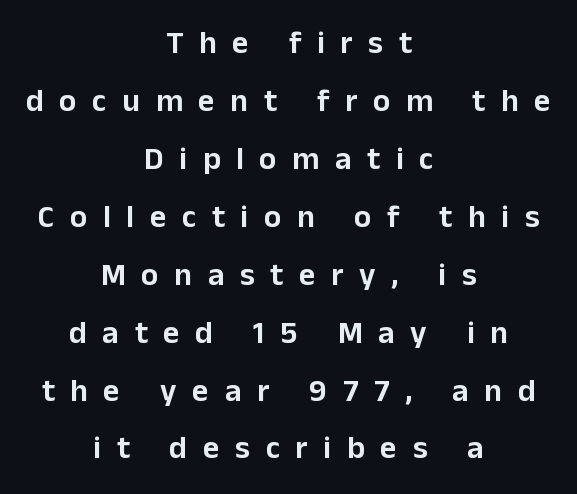
The whitespace from short lines is split evenly between both sides. Is this a fixed-width face? No — the glyphs have proportional, varying widths. The words here are not underlined. Serif or sans? Sans — the stroke terminals are bare. Every stem runs plumb, perpendicular to the baseline.
